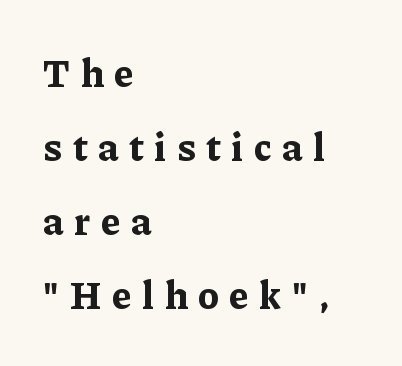
{"serif": "yes", "italic": "no", "bold": "yes", "weight": "bold", "width": "normal", "stroke_contrast": "low", "x_height": "medium", "monospaced": "no", "underline": "no", "align": "left", "line_spacing": "loose", "line_spacing_ratio": 1.9, "letter_spacing": "wide", "letter_spacing_em": 0.28, "glyph_px": 39}
